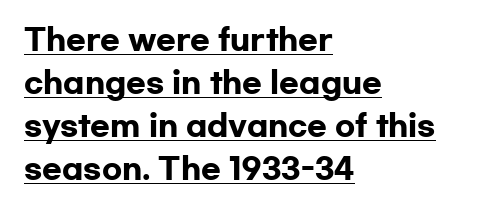
Q: Is the text bold? A: Yes.
Q: Is the text italic (slanted)? A: No, it is upright.
Q: Is the typeface a serif or a sans-serif typeface? A: Sans-serif.
Q: Is the text underlined? A: Yes.
Q: How is the paragraph aligned? A: Left-aligned.
Q: Is the spacing between letters normal or unusually wide? A: Normal.
Q: Is the spacing between lines tight, normal or loose? A: Normal.
Q: Width (condensed, normal, or wide)? A: Wide.
Q: Stroke contrast? A: Low.
Q: x-height? A: Medium.
Q: Monospaced? A: No.
